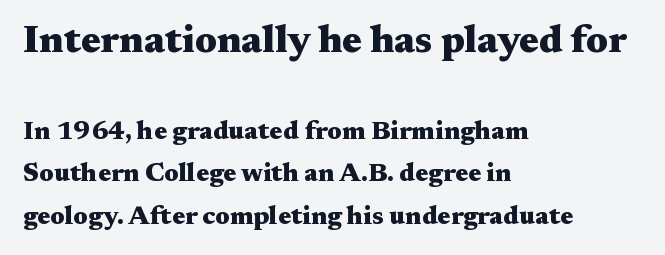
The image shows 39 px heavy, wide serif type, upright; set left-aligned, normal line spacing (1.65x), normal letter spacing, not underlined; the first (top) block is 1.5x larger; medium stroke contrast and a medium x-height.
